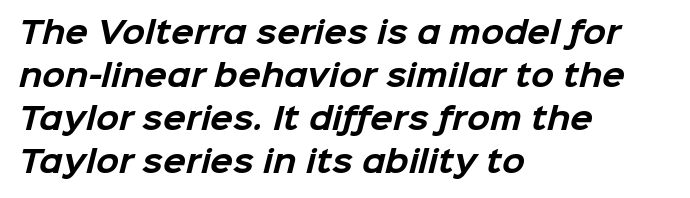
The image shows 30 px bold sans-serif type; set left-aligned, normal line spacing (1.43x), normal letter spacing, not underlined; low stroke contrast and a medium x-height.
